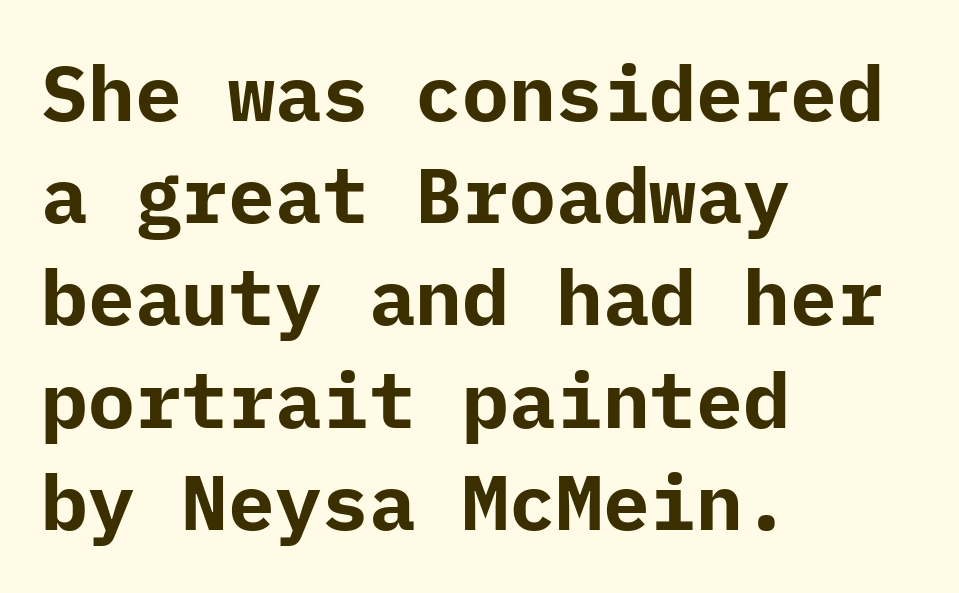
Q: Is the text bold? A: Yes.
Q: Is the text italic (slanted)? A: No, it is upright.
Q: Is the typeface a serif or a sans-serif typeface? A: Sans-serif.
Q: Is the text underlined? A: No.
Q: How is the paragraph aligned? A: Left-aligned.
Q: Is the spacing between letters normal or unusually wide? A: Normal.
Q: Is the spacing between lines tight, normal or loose? A: Normal.
Q: Width (condensed, normal, or wide)? A: Normal.
Q: Stroke contrast? A: Low.
Q: x-height? A: Medium.
